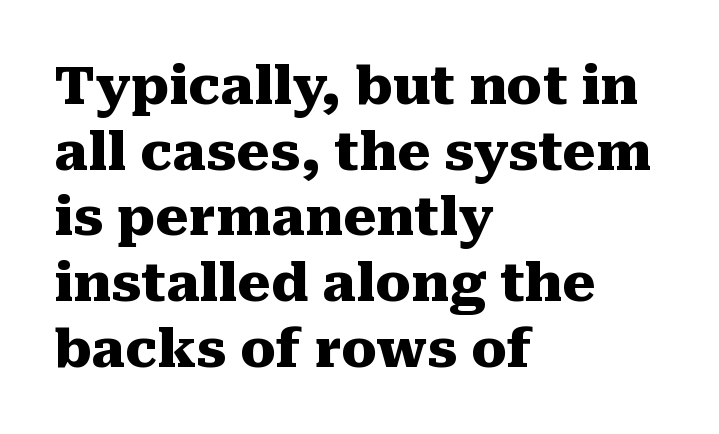
{"serif": "yes", "italic": "no", "bold": "yes", "weight": "heavy", "width": "normal", "stroke_contrast": "medium", "x_height": "medium", "monospaced": "no", "underline": "no", "align": "left", "line_spacing_ratio": 1.24, "letter_spacing": "normal", "letter_spacing_em": 0.0, "glyph_px": 53}
